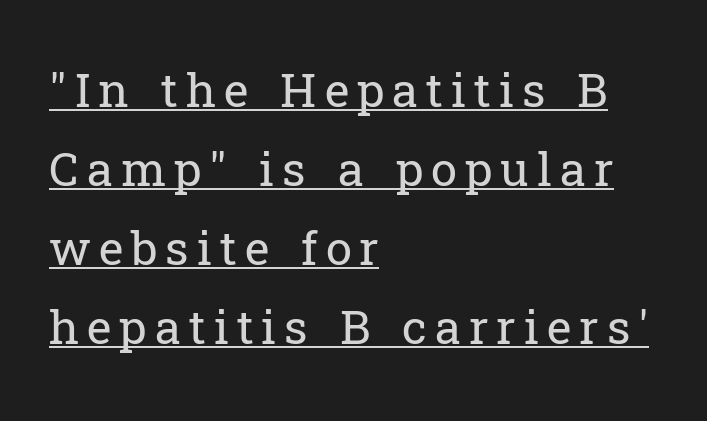
The letters carry serifs — small finishing strokes at the ends of their stems. The specimen reads as upright at a glance. This sample is left-justified, so line endings fall wherever the words run out. Looks like regular typesetting: each glyph gets only the width it needs. Heaviness? Minimal to ordinary, like unemphasized prose. These lines sit exactly where default settings would place them.
